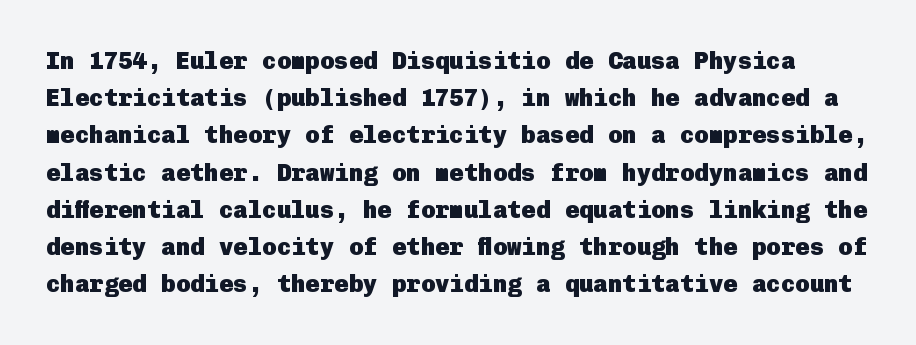
{"italic": "no", "bold": "yes", "underline": "no", "line_spacing": "normal", "line_spacing_ratio": 1.55, "letter_spacing": "normal", "letter_spacing_em": 0.0, "glyph_px": 24}
